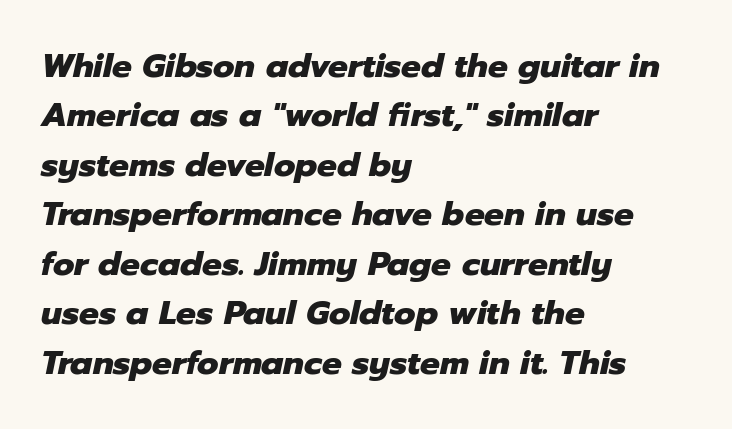
Q: Is the text bold? A: Yes.
Q: Is the text italic (slanted)? A: Yes, it leans right by about 12 degrees.
Q: Is the text underlined? A: No.
Q: How is the paragraph aligned? A: Left-aligned.
Q: Is the spacing between letters normal or unusually wide? A: Normal.
Q: Is the spacing between lines tight, normal or loose? A: Normal.
Q: Width (condensed, normal, or wide)? A: Normal.
Q: Stroke contrast? A: Low.
Q: x-height? A: Medium.
Q: Monospaced? A: No.
